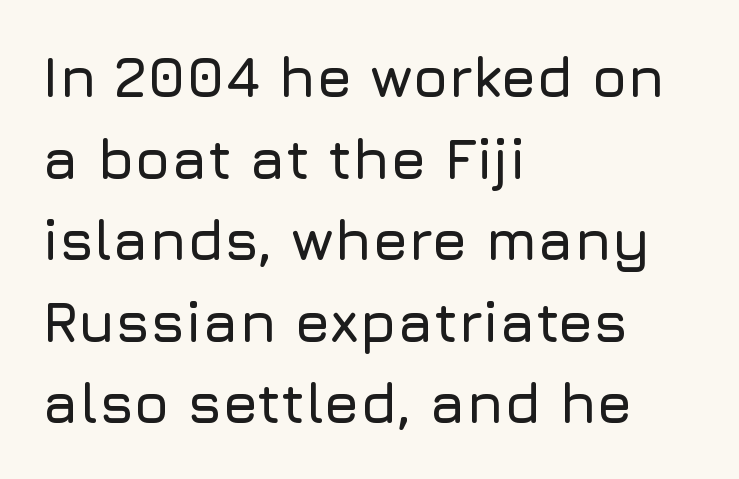
All the whitespace from short lines collects on the right. Check the space under the baseline: it is left empty. These lines were composed using upright roman letters. A typesetter would call this proportional, since set widths differ per character. Normally led — the rows are evenly, conventionally spaced.
